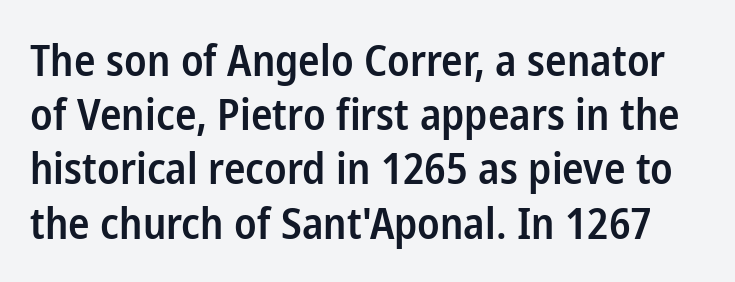
The image shows 43 px semibold, condensed sans-serif type, upright; set normal line spacing (1.26x), normal letter spacing, not underlined; low stroke contrast and a medium x-height.
